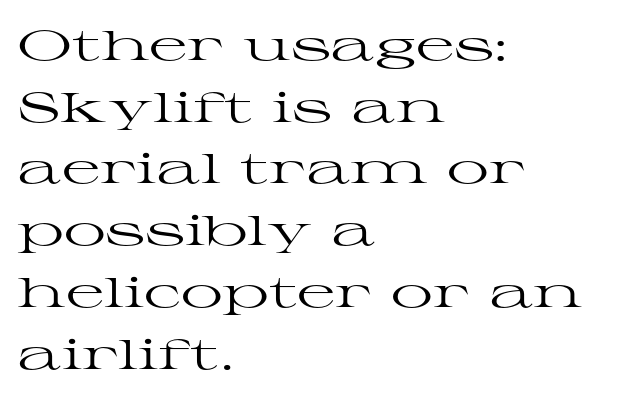
{"serif": "yes", "italic": "no", "bold": "no", "weight": "regular", "width": "wide", "stroke_contrast": "high", "x_height": "medium", "monospaced": "no", "underline": "no", "align": "left", "line_spacing": "normal", "line_spacing_ratio": 1.47, "letter_spacing": "normal", "letter_spacing_em": 0.0, "glyph_px": 42}
